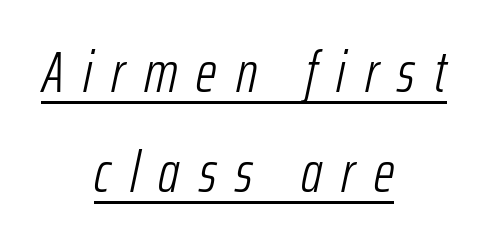
Q: Is the text bold? A: No.
Q: Is the text italic (slanted)? A: Yes, it leans right by about 12 degrees.
Q: Is the text underlined? A: Yes.
Q: How is the paragraph aligned? A: Centered.
Q: Is the spacing between letters normal or unusually wide? A: Unusually wide.
Q: Width (condensed, normal, or wide)? A: Condensed.
Q: Stroke contrast? A: Low.
Q: x-height? A: Medium.
Q: Monospaced? A: No.
